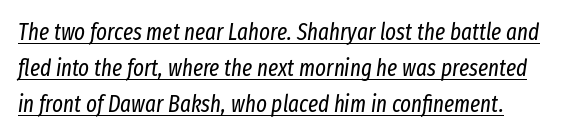
Q: Is the text bold? A: No.
Q: Is the text italic (slanted)? A: Yes, it leans right by about 8 degrees.
Q: Is the text underlined? A: Yes.
Q: How is the paragraph aligned? A: Left-aligned.
Q: Is the spacing between letters normal or unusually wide? A: Normal.
Q: Is the spacing between lines tight, normal or loose? A: Normal.
